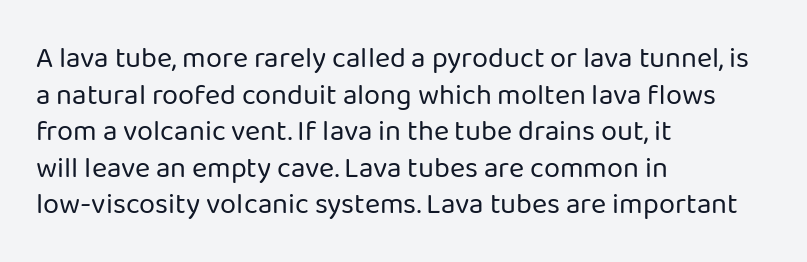
Q: Is the text bold? A: No.
Q: Is the text italic (slanted)? A: No, it is upright.
Q: Is the typeface a serif or a sans-serif typeface? A: Sans-serif.
Q: Is the text underlined? A: No.
Q: How is the paragraph aligned? A: Left-aligned.
Q: Is the spacing between letters normal or unusually wide? A: Normal.
Q: Is the spacing between lines tight, normal or loose? A: Normal.
Q: Width (condensed, normal, or wide)? A: Normal.
Q: Stroke contrast? A: Low.
Q: x-height? A: Medium.
Q: Monospaced? A: No.
